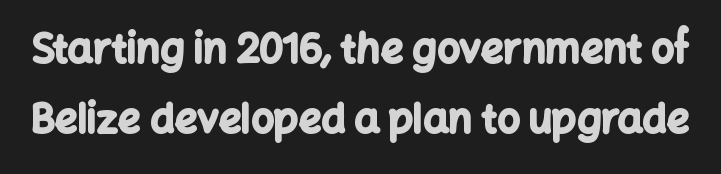
When letters stand straight like this, we call the style roman or upright. Between one letter and the next there's only the usual sliver of space. Descenders hang freely into open space. Thick stems and heavy bowls — unmistakably bold. This sample has the flowing, uneven cadence of proportional lettering. The characters display no serif detailing; their extremities are plain.
